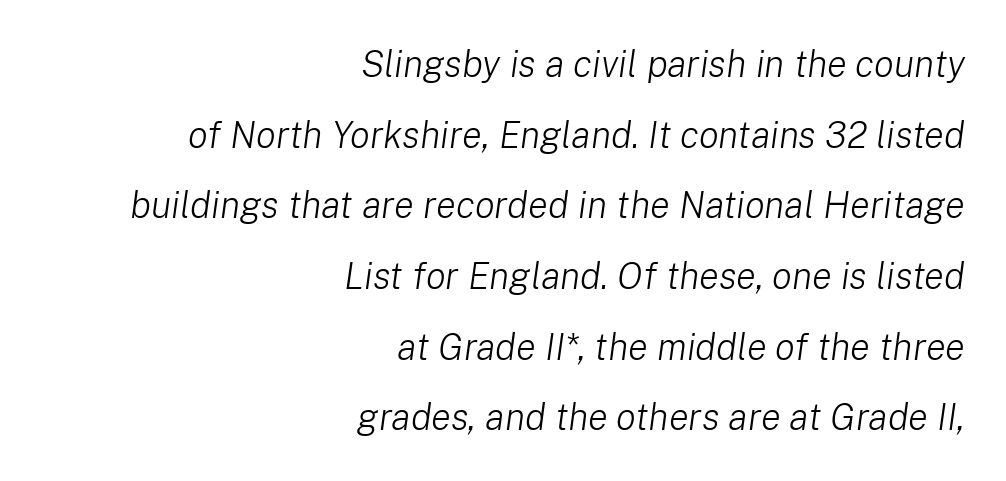
The image shows 37 px light type, italic (leaning right); set right-aligned, loose line spacing (1.91x), normal letter spacing, not underlined; low stroke contrast and a medium x-height.
